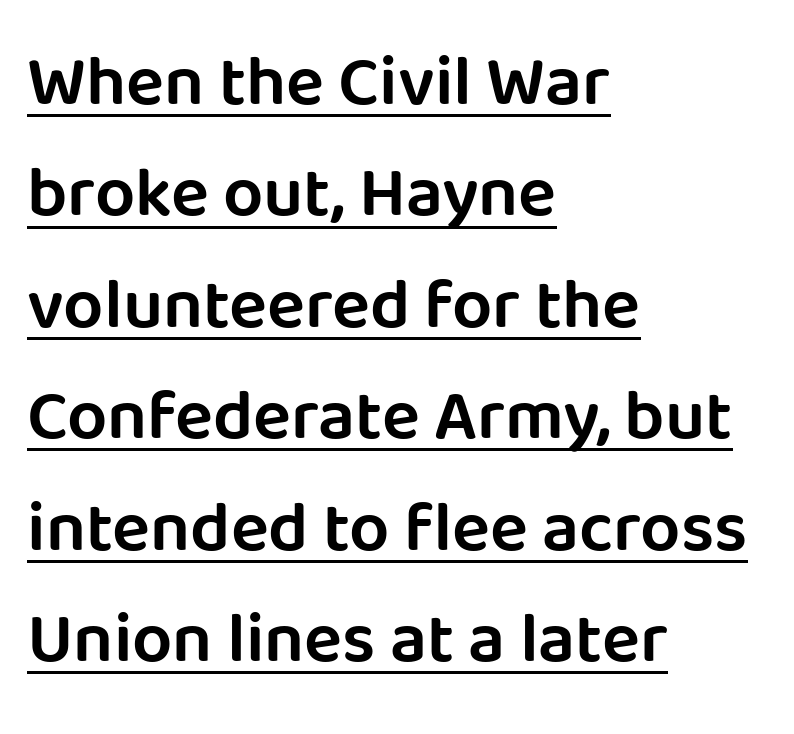
{"serif": "no", "italic": "no", "bold": "semi", "weight": "semibold", "width": "normal", "stroke_contrast": "low", "x_height": "large", "monospaced": "no", "underline": "yes", "align": "left", "line_spacing": "normal", "line_spacing_ratio": 1.57, "letter_spacing": "normal", "letter_spacing_em": 0.0, "glyph_px": 71}
